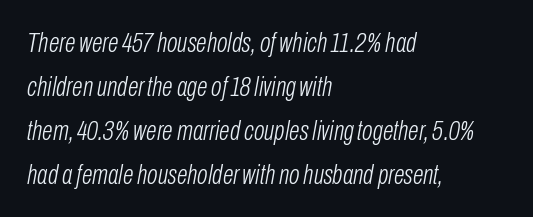
The axis of the letterforms is tilted away from vertical. Here the designer chose a conventional face with non-uniform glyph widths. Check the space under the baseline: it is left empty. Where is the straight margin? On the left. Evenly set lines give the paragraph a standard silhouette.
